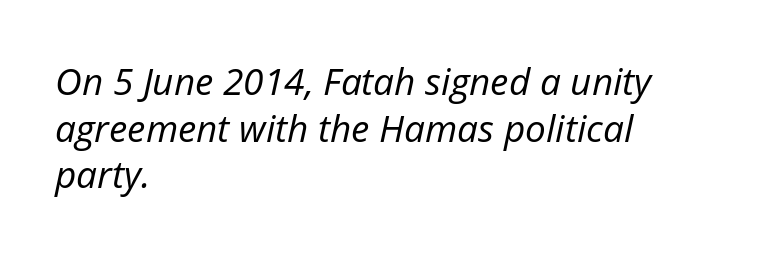
Varying glyph widths throughout — classic text-font behaviour. This sample uses plain, unmodified letter spacing. Check the space under the baseline: it is left empty. Think standard paragraph weight, or any step lighter than that. The whole block is typeset with a tilt. Students, observe: this is what conventionally led text looks like.
